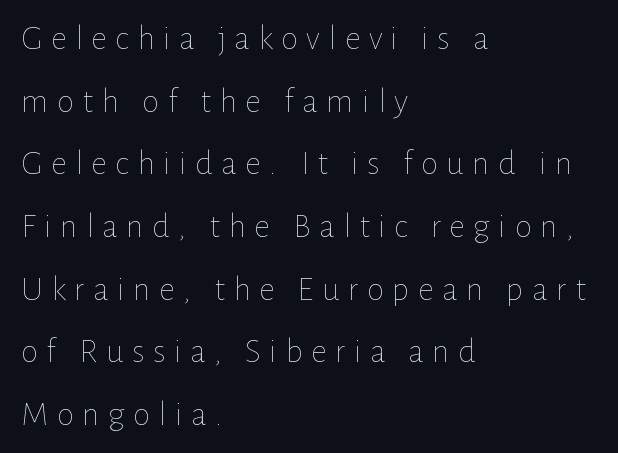
The compositor pushed each line to the left boundary. A bare baseline throughout the passage. Tracking here is generous; glyphs stand well apart from one another. Does the lettering tilt? It doesn't — this is upright.
